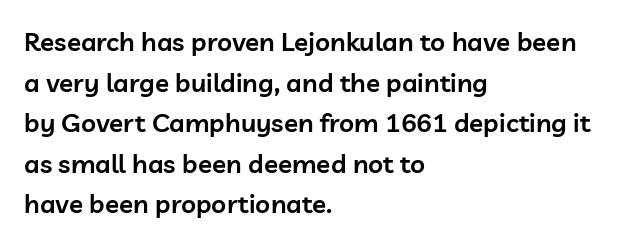
The image shows 26 px text type, upright; set left-aligned, normal line spacing (1.56x), normal letter spacing, not underlined.
